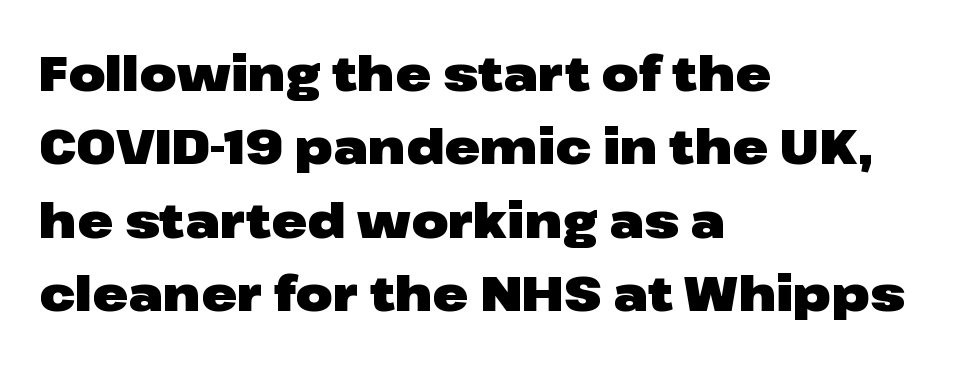
{"serif": "no", "italic": "no", "bold": "yes", "weight": "heavy", "width": "wide", "stroke_contrast": "low", "x_height": "medium", "monospaced": "no", "underline": "no", "align": "left", "line_spacing": "normal", "line_spacing_ratio": 1.53, "letter_spacing": "normal", "letter_spacing_em": 0.0, "glyph_px": 48}
